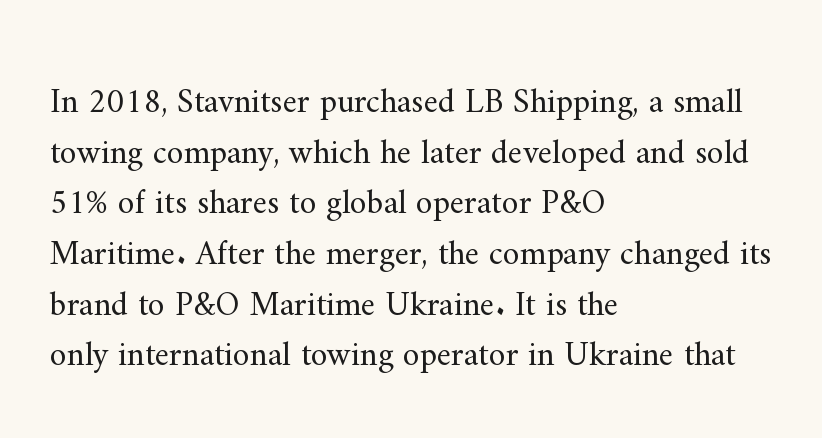
{"serif": "yes", "italic": "no", "bold": "no", "weight": "regular", "width": "normal", "stroke_contrast": "medium", "x_height": "small", "monospaced": "no", "underline": "no", "align": "left", "line_spacing": "normal", "line_spacing_ratio": 1.49, "letter_spacing": "normal", "letter_spacing_em": 0.0, "glyph_px": 34}
